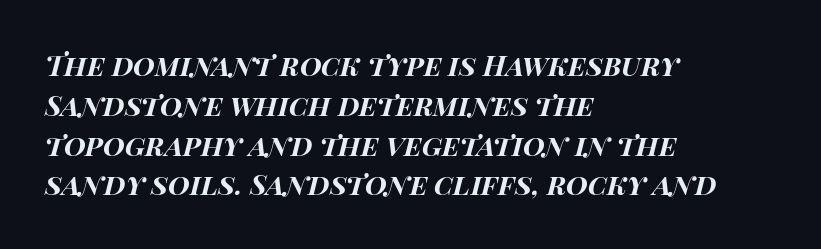
The image shows 28 px bold, wide type, italic (leaning right); set left-aligned, normal line spacing (1.42x), normal letter spacing, not underlined; high stroke contrast and a large x-height.
